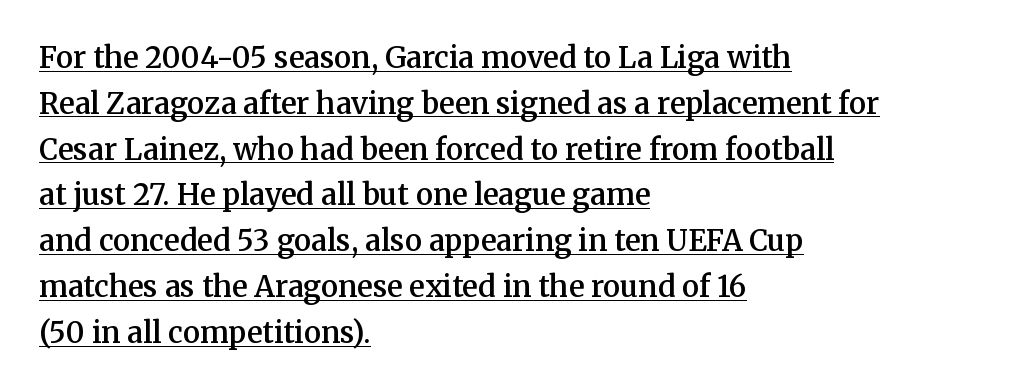
Leading matches the norm, producing a regular column. Little horizontal feet cap the strokes, marking this as serif type. A continuous stroke trails under the words, as in a hyperlink. Style check: upright. Characters follow at the spacing the type designer built in.
